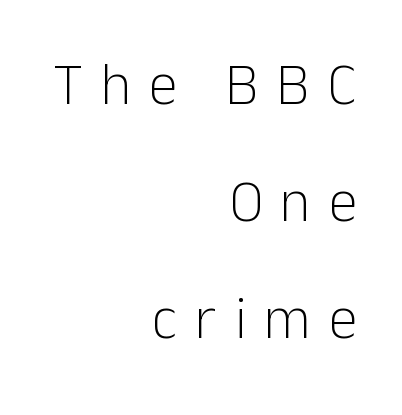
Q: Is the text bold? A: No.
Q: Is the text italic (slanted)? A: No, it is upright.
Q: Is the typeface a serif or a sans-serif typeface? A: Sans-serif.
Q: Is the text underlined? A: No.
Q: How is the paragraph aligned? A: Right-aligned.
Q: Is the spacing between letters normal or unusually wide? A: Unusually wide.
Q: Is the spacing between lines tight, normal or loose? A: Loose.
Q: Width (condensed, normal, or wide)? A: Normal.
Q: Stroke contrast? A: Low.
Q: x-height? A: Medium.
Q: Monospaced? A: No.
